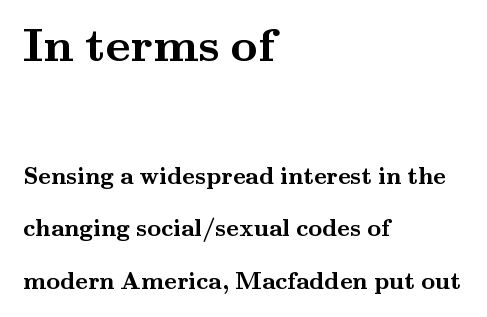
The area under the type is left untouched. Strokes here are thick enough to call this a true bold. Character widths vary here, with narrow letters taking less room than wide ones. Between these two stacked blocks, the higher one wins on size. Vertical strokes here are truly vertical. The passage shown stacks its lines with a broad gap.
